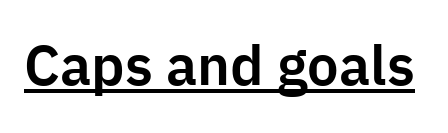
{"serif": "no", "italic": "no", "width": "normal", "stroke_contrast": "low", "x_height": "medium", "monospaced": "no", "underline": "yes", "letter_spacing": "normal", "letter_spacing_em": 0.0, "glyph_px": 56}
